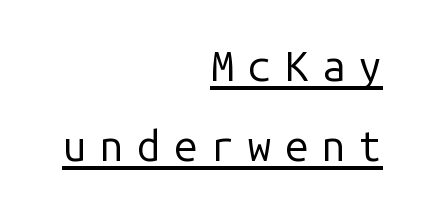
What decoration does the sample have? An underline. Think of a typewriter: that constant character pitch is what you see here. The passage shown has open, widely tracked lettering throughout. The compositor pushed each line to the right boundary. Rendered with straight, roman letterforms.
